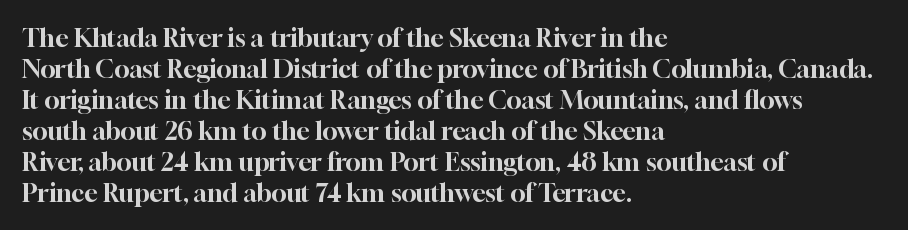
{"italic": "no", "underline": "no", "align": "left", "line_spacing_ratio": 1.24, "letter_spacing": "normal", "letter_spacing_em": 0.0, "glyph_px": 25}
